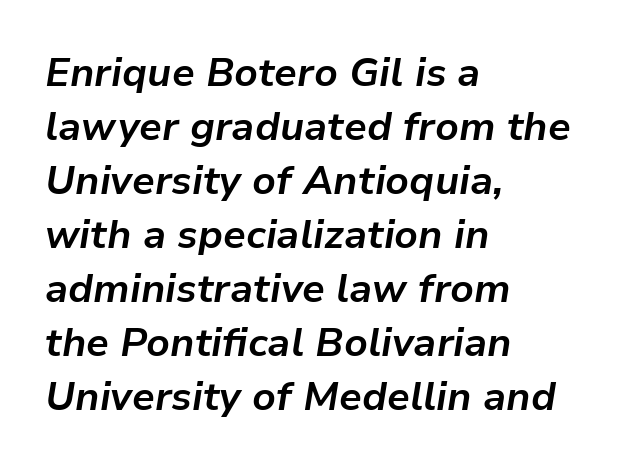
The image shows 40 px bold type, italic (leaning right); set left-aligned, normal line spacing (1.35x), normal letter spacing, not underlined; low stroke contrast and a medium x-height.
